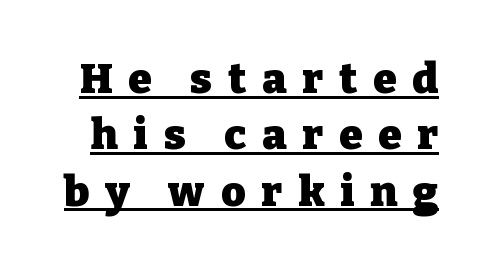
Q: Is the text bold? A: Yes.
Q: Is the text italic (slanted)? A: No, it is upright.
Q: Is the typeface a serif or a sans-serif typeface? A: Serif.
Q: Is the text underlined? A: Yes.
Q: Is the spacing between letters normal or unusually wide? A: Unusually wide.
Q: Is the spacing between lines tight, normal or loose? A: Normal.
Q: Width (condensed, normal, or wide)? A: Normal.
Q: Stroke contrast? A: Low.
Q: x-height? A: Medium.
Q: Monospaced? A: No.
